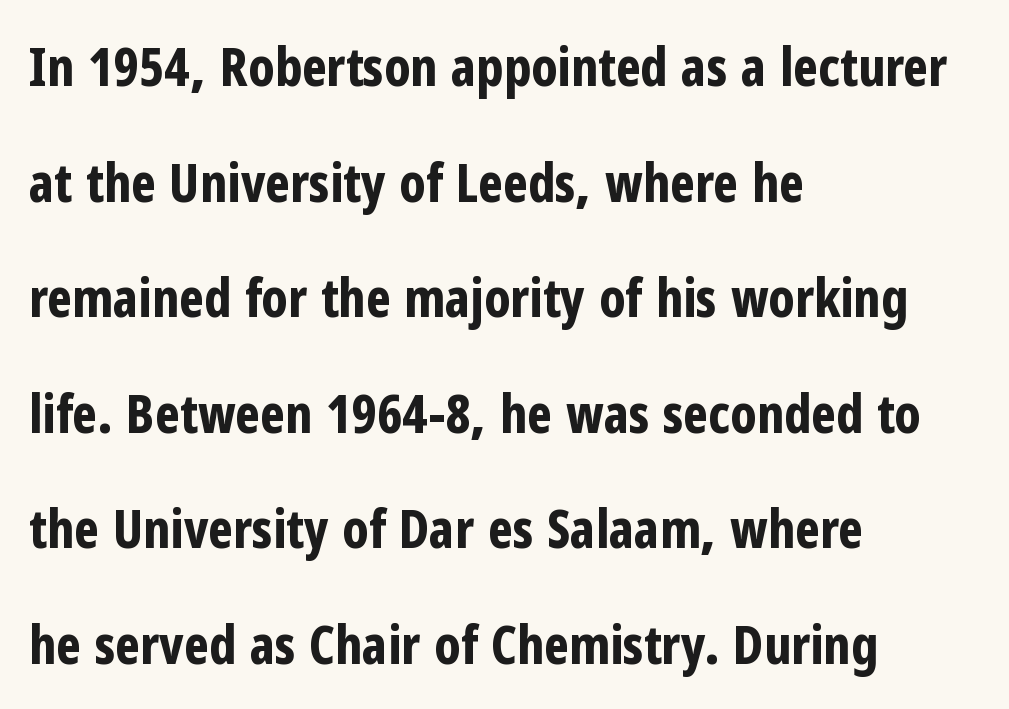
A classic flush-left, rag-right setting is used for this passage. Is the letter spacing exaggerated? No — it looks like the ordinary default. In terms of weight, the rendering is a true, heavy bold. Each letter keeps its own natural width here, so spacing adapts to shape.
